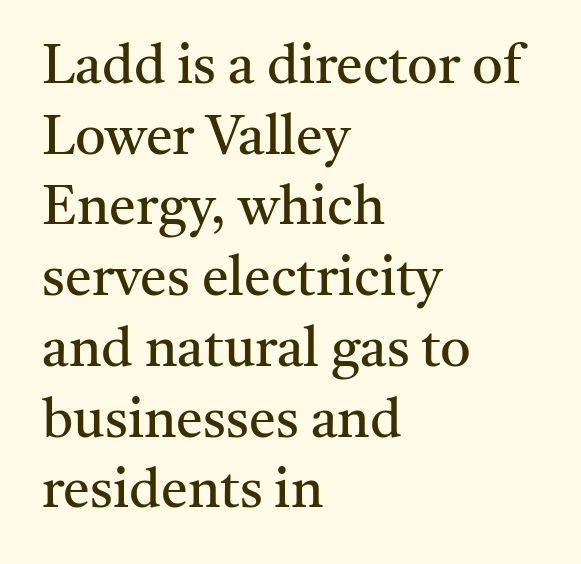
{"serif": "yes", "italic": "no", "bold": "no", "weight": "regular", "width": "normal", "stroke_contrast": "medium", "x_height": "medium", "monospaced": "no", "underline": "no", "align": "left", "line_spacing": "normal", "line_spacing_ratio": 1.31, "letter_spacing": "normal", "letter_spacing_em": 0.0, "glyph_px": 54}
